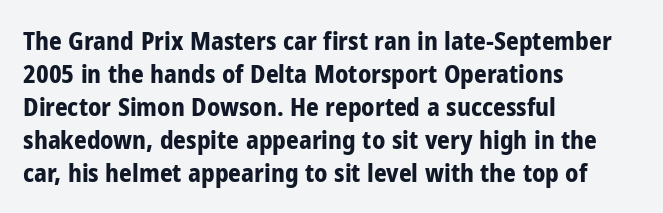
Q: Is the text bold? A: Yes.
Q: Is the text italic (slanted)? A: No, it is upright.
Q: Is the text underlined? A: No.
Q: How is the paragraph aligned? A: Left-aligned.
Q: Is the spacing between letters normal or unusually wide? A: Normal.
Q: Is the spacing between lines tight, normal or loose? A: Normal.
